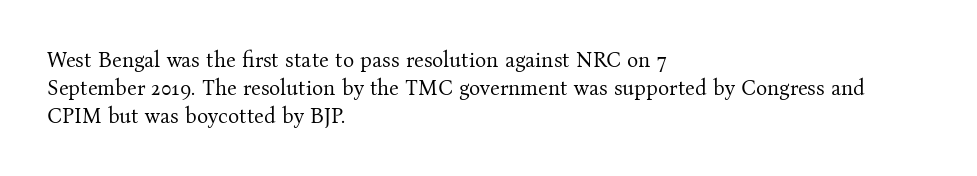
Q: Is the text bold? A: No.
Q: Is the text italic (slanted)? A: No, it is upright.
Q: Is the text underlined? A: No.
Q: How is the paragraph aligned? A: Left-aligned.
Q: Is the spacing between letters normal or unusually wide? A: Normal.
Q: Is the spacing between lines tight, normal or loose? A: Normal.
